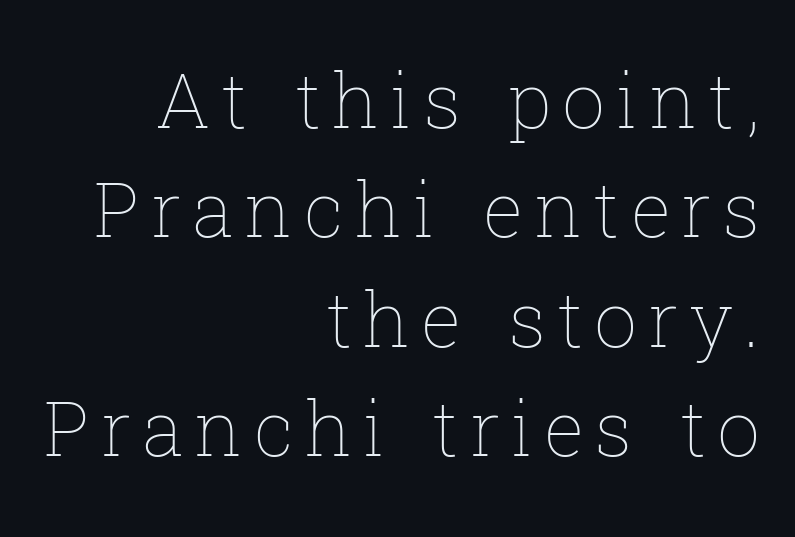
The image shows 76 px thin type, upright; set right-aligned, normal line spacing (1.44x), not underlined; low stroke contrast and a medium x-height.
